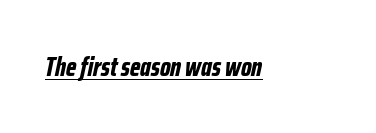
Q: Is the text bold? A: Yes.
Q: Is the text italic (slanted)? A: Yes, it leans right by about 12 degrees.
Q: Is the text underlined? A: Yes.
Q: Is the spacing between letters normal or unusually wide? A: Normal.
